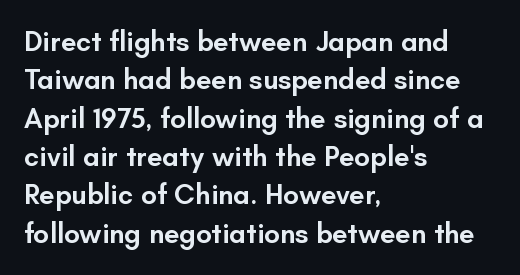
{"serif": "no", "italic": "no", "bold": "semi", "weight": "semibold", "width": "normal", "stroke_contrast": "low", "x_height": "small", "monospaced": "no", "underline": "no", "align": "left", "line_spacing": "normal", "line_spacing_ratio": 1.37, "letter_spacing": "normal", "letter_spacing_em": 0.0, "glyph_px": 28}
